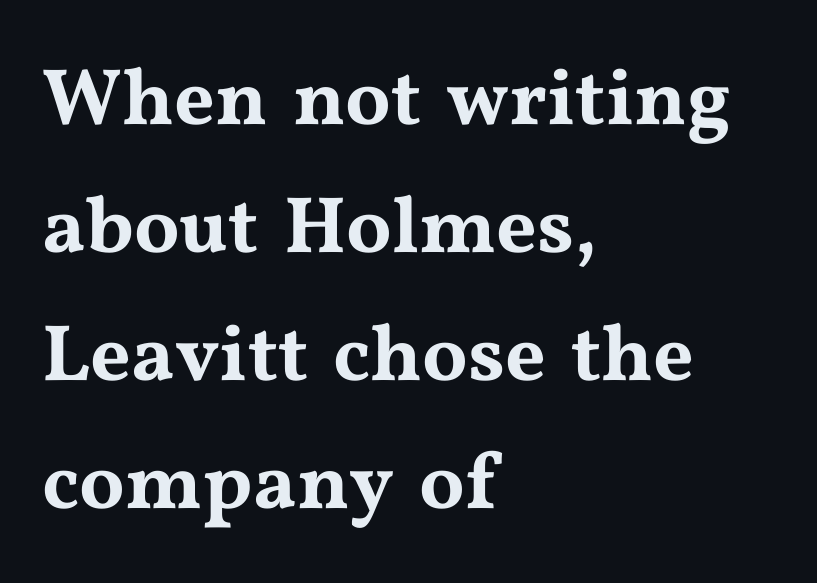
Q: Is the text italic (slanted)? A: No, it is upright.
Q: Is the typeface a serif or a sans-serif typeface? A: Serif.
Q: Is the text underlined? A: No.
Q: How is the paragraph aligned? A: Left-aligned.
Q: Is the spacing between letters normal or unusually wide? A: Normal.
Q: Is the spacing between lines tight, normal or loose? A: Normal.
Q: Width (condensed, normal, or wide)? A: Wide.
Q: Stroke contrast? A: Medium.
Q: x-height? A: Medium.
Q: Monospaced? A: No.
